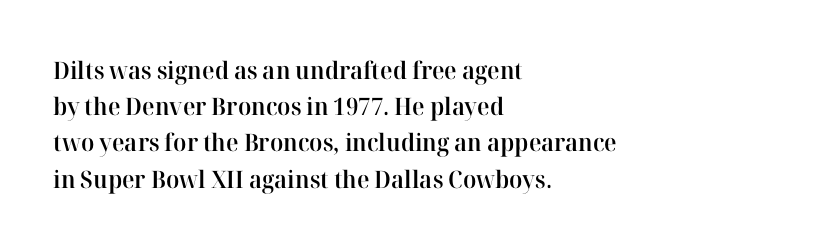
Quick note: not italic, upright. The baseline area is clear. Short and long lines alike share a common starting point at left. Students, observe: this is what conventionally led text looks like.
